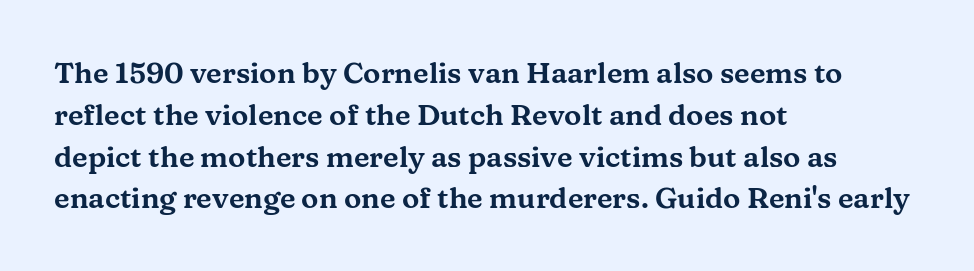
Q: Is the text italic (slanted)? A: No, it is upright.
Q: Is the typeface a serif or a sans-serif typeface? A: Serif.
Q: Is the text underlined? A: No.
Q: How is the paragraph aligned? A: Left-aligned.
Q: Is the spacing between letters normal or unusually wide? A: Normal.
Q: Is the spacing between lines tight, normal or loose? A: Normal.
Q: Width (condensed, normal, or wide)? A: Wide.
Q: Stroke contrast? A: Medium.
Q: x-height? A: Medium.
Q: Monospaced? A: No.
